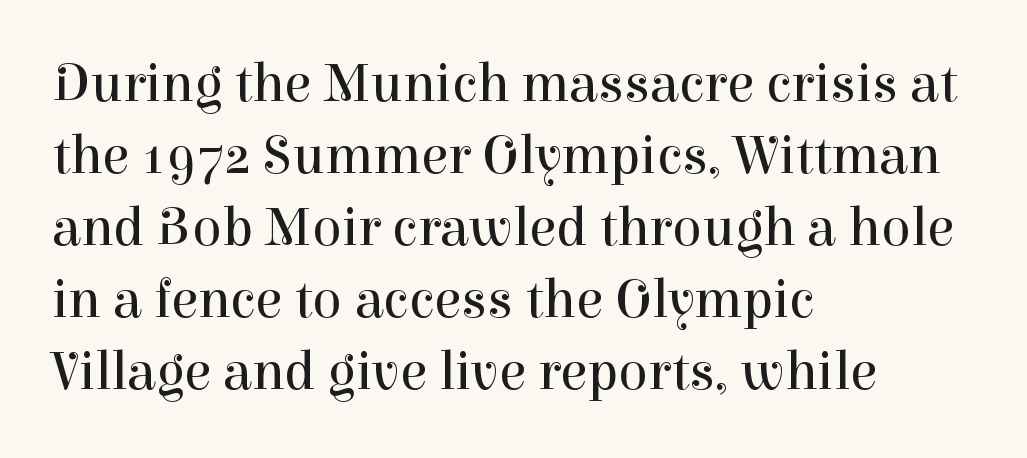
Serif or sans? Serif — the stroke terminals have little feet. Italic: no, the glyphs are upright roman. Reading down the block, your eye returns to a fixed left position each line. Horizontal bands of white between lines are of average thickness. The letterforms sit at book weight or below. The zone under the glyphs is completely vacant.
